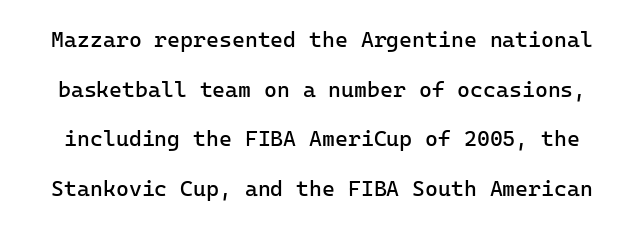
{"italic": "no", "bold": "no", "underline": "no", "line_spacing": "loose", "line_spacing_ratio": 2.26, "letter_spacing": "normal", "letter_spacing_em": 0.0, "glyph_px": 22}
